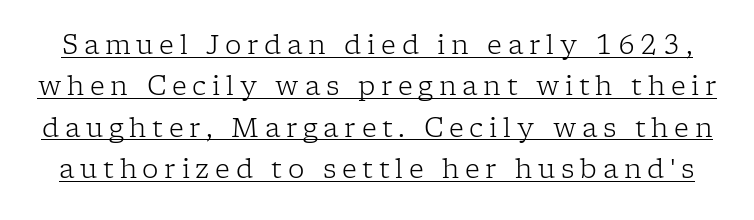
The type sits square on the baseline with zero lean. The cut favours lightness, reaching ordinary text weight at its darkest. The tracking reads as deliberately expanded to a designer's eye. Normally led — the rows are evenly, conventionally spaced.
